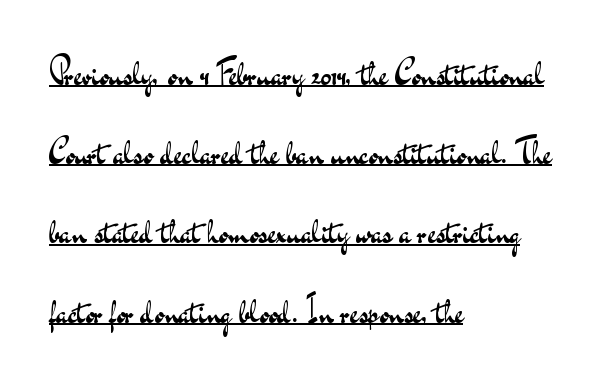
The image shows 33 px regular-weight, wide sans-serif type; set left-aligned, loose line spacing (2.4x), normal letter spacing, underlined; medium stroke contrast and a small x-height.
